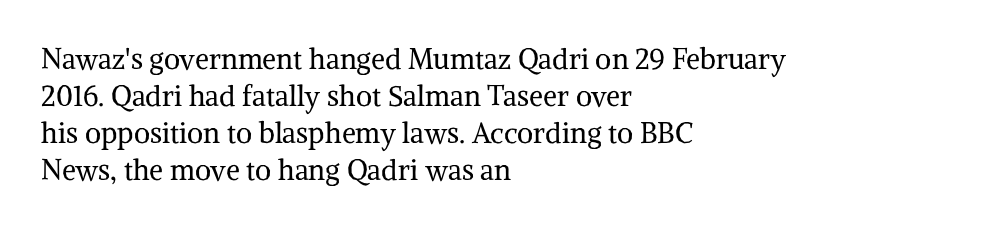
{"serif": "yes", "italic": "no", "bold": "no", "weight": "regular", "width": "normal", "stroke_contrast": "medium", "x_height": "medium", "monospaced": "no", "underline": "no", "align": "left", "line_spacing": "normal", "line_spacing_ratio": 1.32, "letter_spacing": "normal", "letter_spacing_em": 0.0, "glyph_px": 28}
